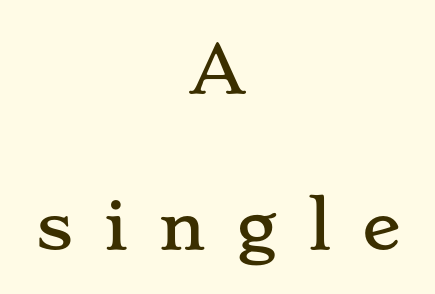
The image shows 65 px wide serif type, upright; set centered, loose line spacing (2.4x), unusually wide letter spacing (+0.46 em), not underlined; low stroke contrast and a small x-height.
